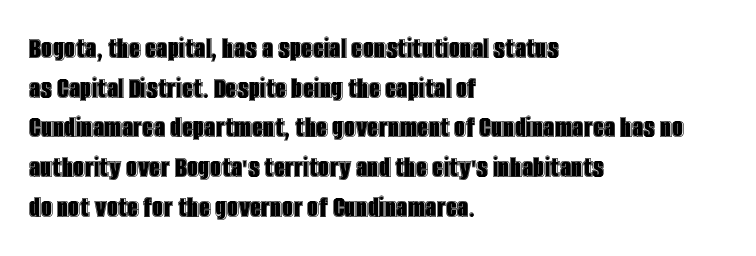
The image shows 32 px condensed type, upright; set left-aligned, line spacing 1.24x, normal letter spacing, not underlined; a large x-height.
